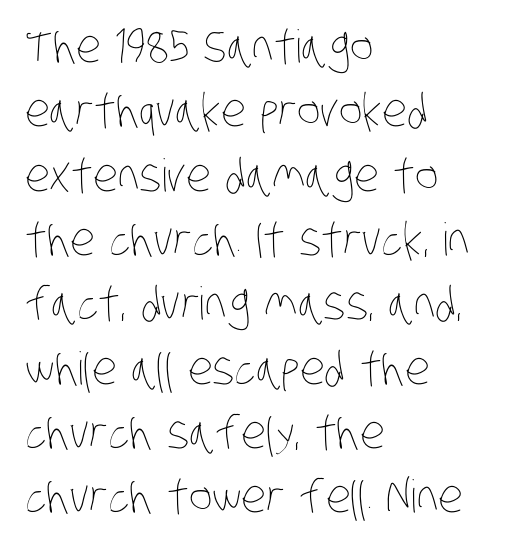
Think of a printed novel: that variable character pitch is what you see here. There is no visible air inserted between adjacent glyphs. Is the stroke heavy? The answer is a plain regular-or-lighter. A student would call this left alignment; a typographer would say flush left, rag right.
